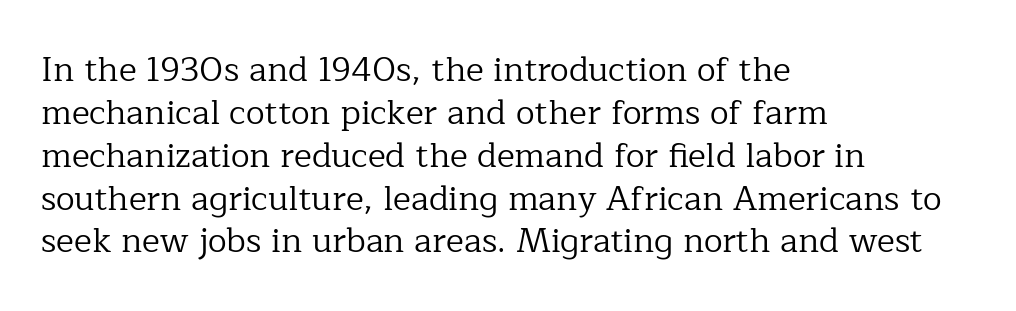
{"serif": "yes", "italic": "no", "bold": "no", "weight": "regular", "width": "normal", "stroke_contrast": "low", "x_height": "medium", "monospaced": "no", "underline": "no", "align": "left", "line_spacing": "normal", "line_spacing_ratio": 1.26, "letter_spacing": "normal", "letter_spacing_em": 0.0, "glyph_px": 34}
